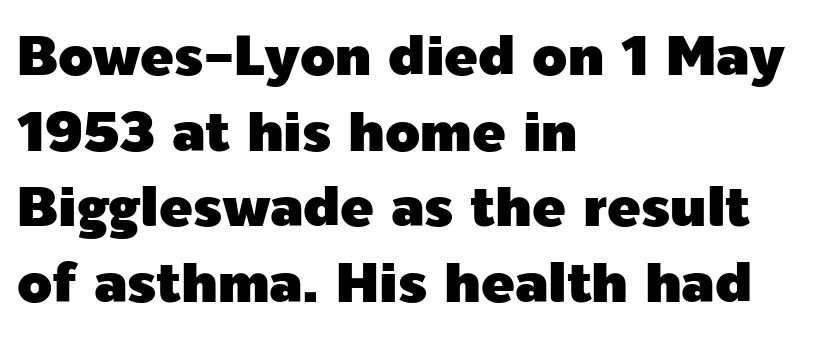
The image shows 56 px sans-serif type, upright; set left-aligned, normal line spacing (1.35x), normal letter spacing, not underlined; a medium x-height.
